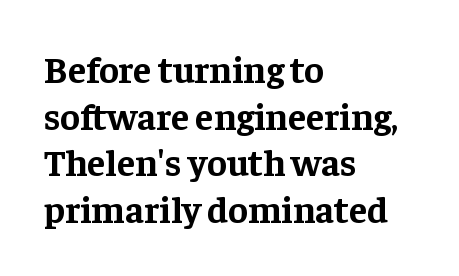
{"serif": "yes", "italic": "no", "bold": "yes", "weight": "bold", "width": "normal", "stroke_contrast": "low", "x_height": "medium", "monospaced": "no", "underline": "no", "align": "left", "line_spacing": "normal", "line_spacing_ratio": 1.26, "letter_spacing": "normal", "letter_spacing_em": 0.0, "glyph_px": 37}
